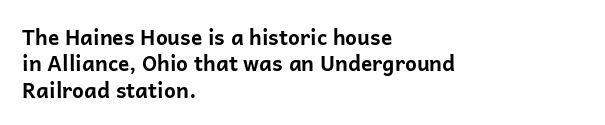
What weight is shown? A full bold with thick strokes. The lettering holds an erect, upright posture throughout. Plain, unruled lines of type. The rendering keeps characters at their native spacing. Leading: standard.
